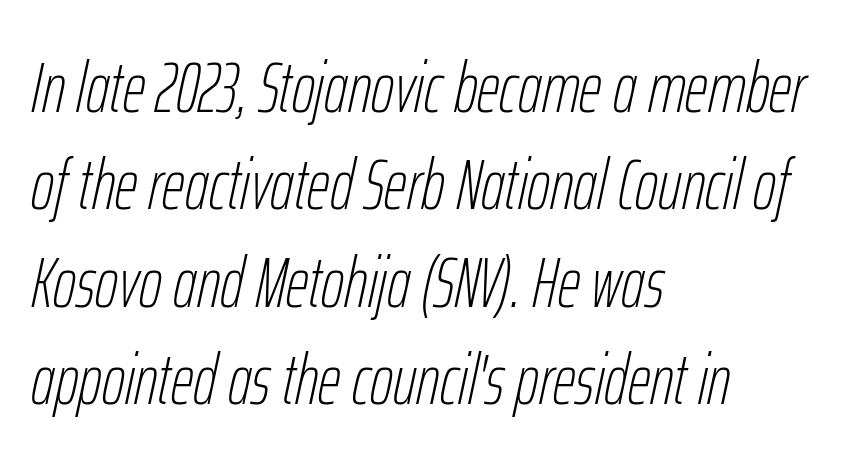
There's an unmistakable incline to the writing here. Typeset ragged right — the left edge is the straight one. No letter is thick-stroked: the sample isn't bold. You could call the tracking neutral — neither tight nor loose. You could not count columns in this text — the font is proportionally spaced.
